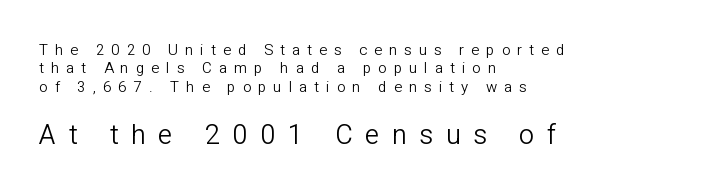
The image shows 27 px text type, upright; set left-aligned, line spacing 1.22x, unusually wide letter spacing (+0.47 em), not underlined; the second (bottom) block is 1.8x larger.
